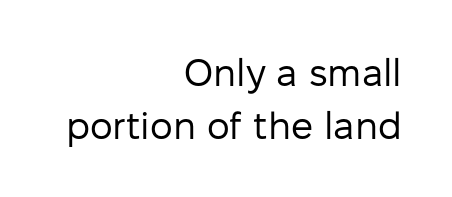
In terms of leading, this rendering sits right in the middle. Character widths vary here, with narrow letters taking less room than wide ones. This rendering employs a face without finishing strokes, i.e., a sans-serif. Caption: multi-line text, flush right, ragged left.
